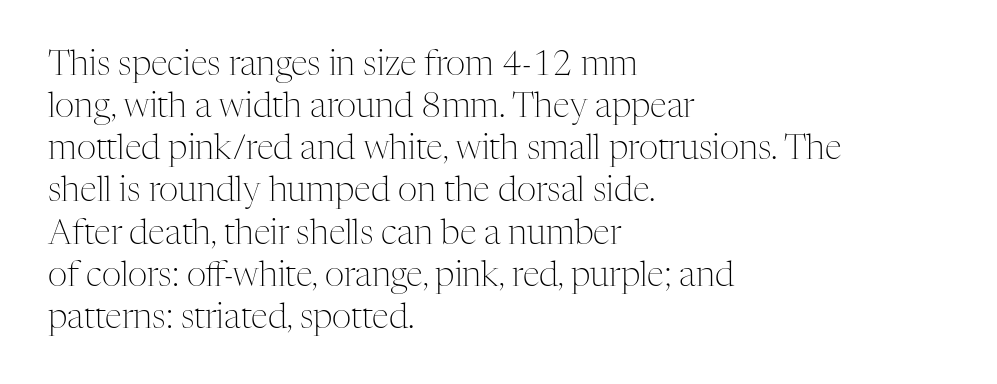
Q: Is the text bold? A: No.
Q: Is the text italic (slanted)? A: No, it is upright.
Q: Is the typeface a serif or a sans-serif typeface? A: Serif.
Q: Is the text underlined? A: No.
Q: How is the paragraph aligned? A: Left-aligned.
Q: Is the spacing between letters normal or unusually wide? A: Normal.
Q: Width (condensed, normal, or wide)? A: Normal.
Q: Stroke contrast? A: Medium.
Q: x-height? A: Medium.
Q: Monospaced? A: No.
